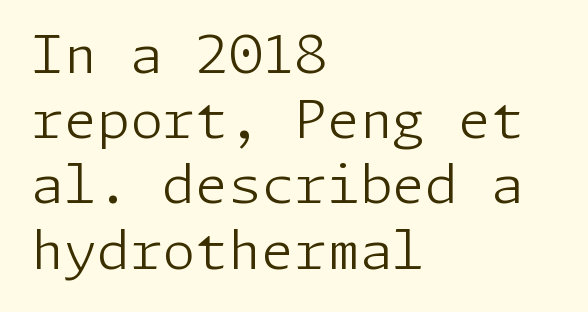
{"serif": "no", "italic": "no", "bold": "no", "weight": "light", "width": "normal", "stroke_contrast": "low", "x_height": "medium", "underline": "no", "align": "left", "line_spacing_ratio": 1.23, "letter_spacing": "normal", "letter_spacing_em": 0.0, "glyph_px": 53}
